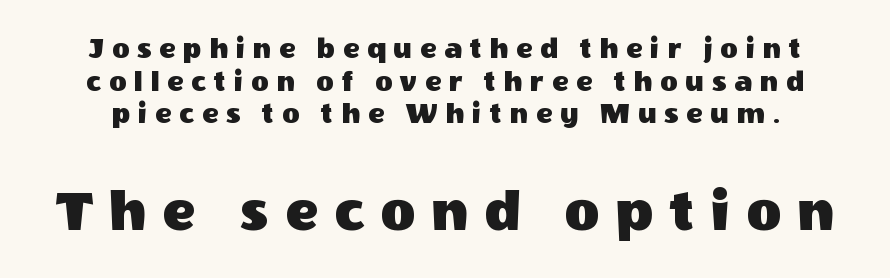
{"serif": "no", "italic": "no", "width": "normal", "x_height": "large", "monospaced": "no", "underline": "no", "line_spacing": "tight", "line_spacing_ratio": 1.09, "letter_spacing": "wide", "letter_spacing_em": 0.26, "larger_block": "second", "size_ratio": 2.03, "glyph_px": 61}
